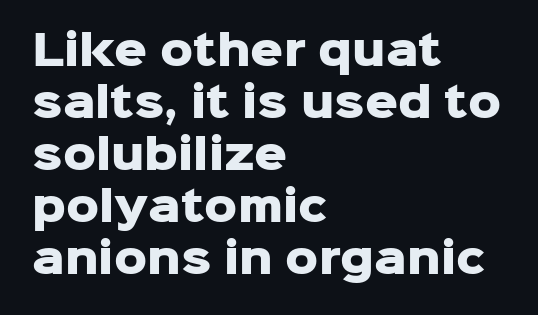
Q: Is the text bold? A: Yes.
Q: Is the text italic (slanted)? A: No, it is upright.
Q: Is the typeface a serif or a sans-serif typeface? A: Sans-serif.
Q: Is the text underlined? A: No.
Q: How is the paragraph aligned? A: Left-aligned.
Q: Is the spacing between letters normal or unusually wide? A: Normal.
Q: Is the spacing between lines tight, normal or loose? A: Normal.
Q: Width (condensed, normal, or wide)? A: Normal.
Q: Stroke contrast? A: Low.
Q: x-height? A: Medium.
Q: Monospaced? A: No.
